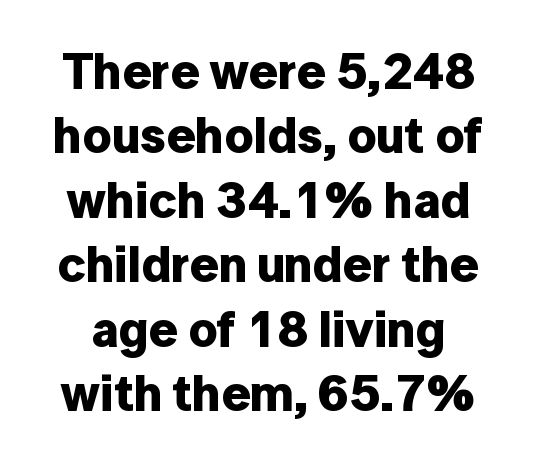
Q: Is the text bold? A: Yes.
Q: Is the text italic (slanted)? A: No, it is upright.
Q: Is the typeface a serif or a sans-serif typeface? A: Sans-serif.
Q: Is the text underlined? A: No.
Q: Is the spacing between letters normal or unusually wide? A: Normal.
Q: Is the spacing between lines tight, normal or loose? A: Normal.
Q: Width (condensed, normal, or wide)? A: Normal.
Q: Stroke contrast? A: Low.
Q: x-height? A: Medium.
Q: Monospaced? A: No.
